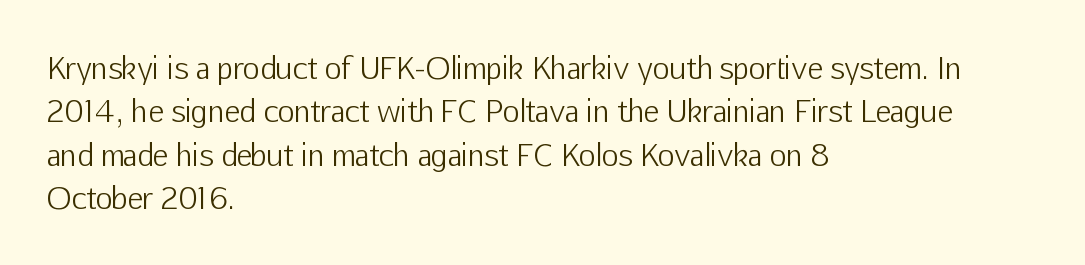
The image shows 29 px light sans-serif type, upright; set left-aligned, normal line spacing (1.5x), normal letter spacing, not underlined; low stroke contrast and a medium x-height.
